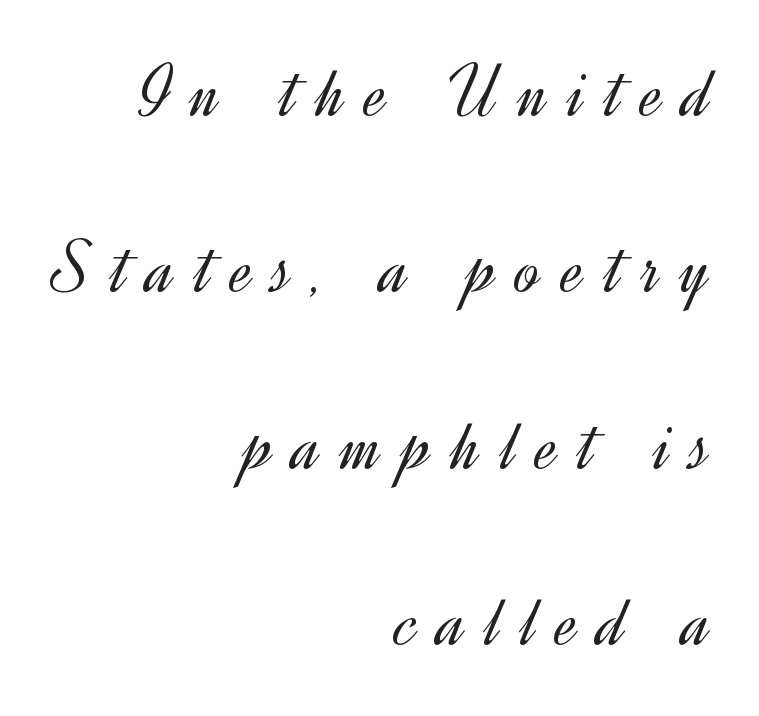
{"serif": "no", "bold": "no", "weight": "light", "width": "normal", "x_height": "small", "monospaced": "no", "underline": "no", "align": "right", "line_spacing": "loose", "line_spacing_ratio": 2.32, "letter_spacing": "wide", "letter_spacing_em": 0.27, "glyph_px": 76}
